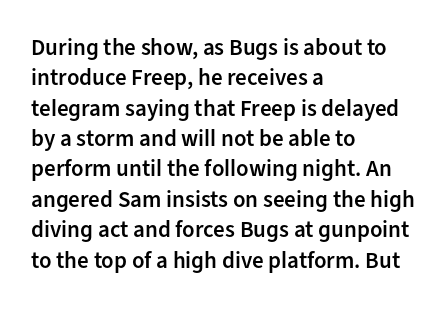
The space between consecutive lines is moderate. Each glyph is drawn with semibold strokes, heavier than normal yet not fully bold. Casual observation: everything's shoved over to the left. Letters rest on an invisible, unmarked baseline. It's the straight-up-and-down kind of type. Standard letterfit; no display-style spreading of the glyphs.
